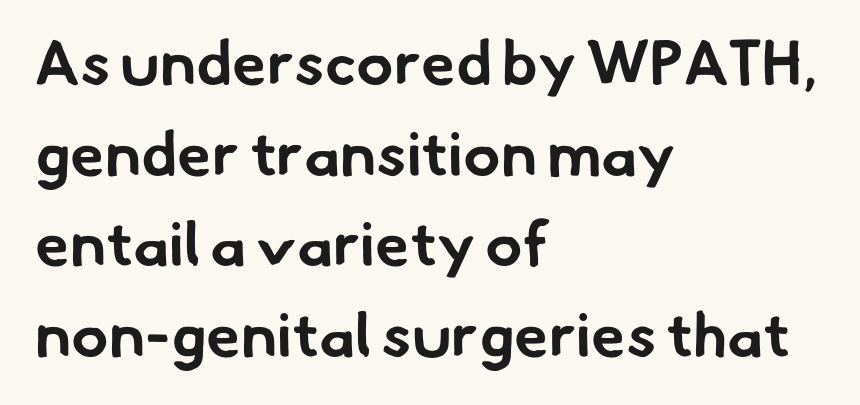
{"serif": "no", "bold": "yes", "weight": "bold", "width": "normal", "stroke_contrast": "low", "x_height": "small", "monospaced": "no", "underline": "no", "align": "left", "line_spacing": "normal", "line_spacing_ratio": 1.46, "letter_spacing": "normal", "letter_spacing_em": 0.0, "glyph_px": 62}
